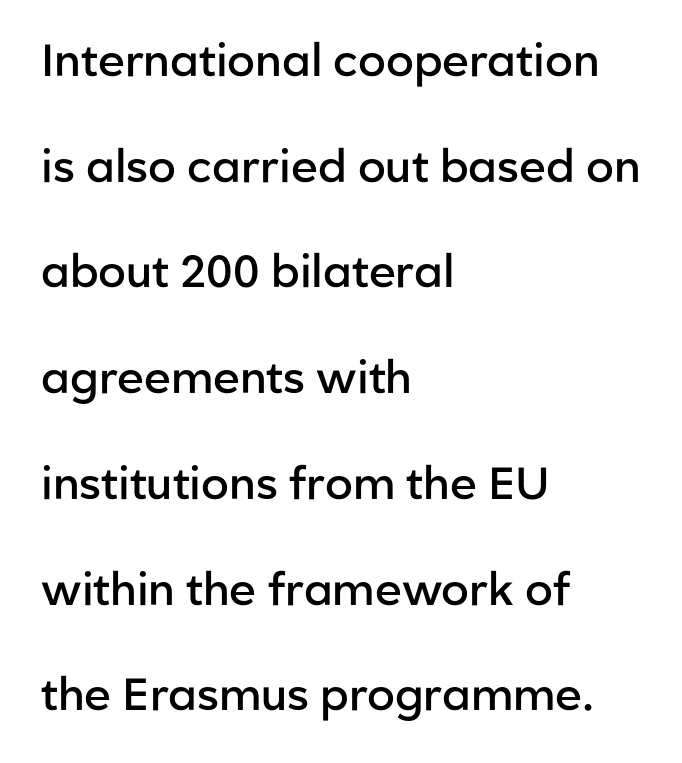
The image shows 45 px semibold sans-serif type, upright; set left-aligned, loose line spacing (2.35x), normal letter spacing, not underlined; low stroke contrast and a medium x-height.
